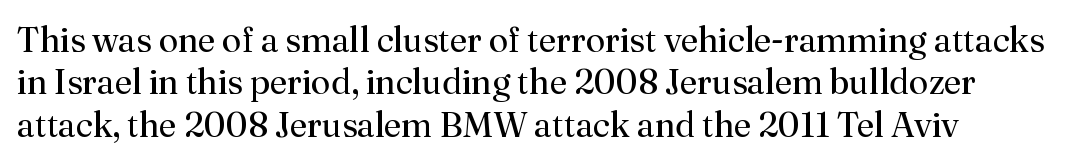
Compared with a centered layout, this one pins lines to the left instead. Look at the bottom of the vertical strokes: they flare into serifs here. The typography opts for an upright posture over an oblique one. You could not count columns in this text — the font is proportionally spaced. The letters look calm and open, with moderate or lighter stems.
